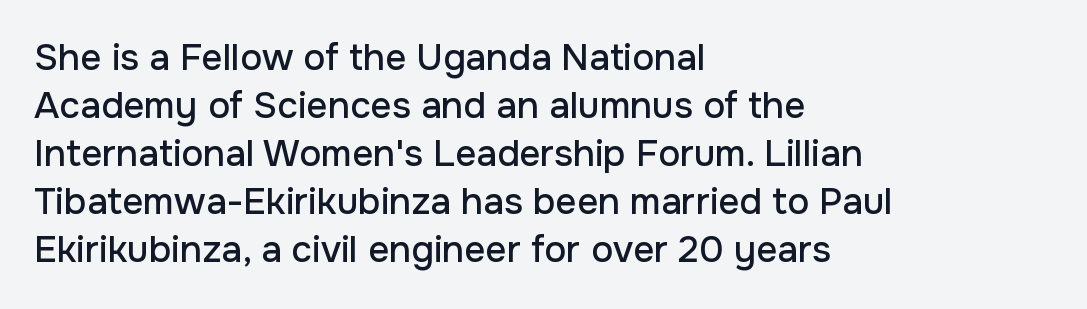
The leading is moderate, giving the passage an even texture. Look at the bottom of the vertical strokes: they stop flat, with no serifs. A roman cut, with each character standing at attention. Here the designer chose a conventional face with non-uniform glyph widths.
